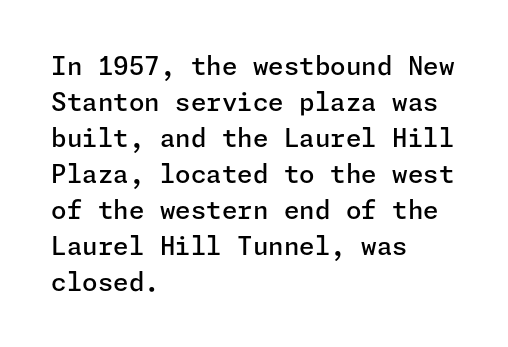
No italicization has been applied; the sample stays upright. How heavy is the stroke? Medium-heavy — a semibold, shy of bold. Default kerning and tracking; the words read as compact shapes. In CSS terms this would be text-align: left. Line spacing here is normal. The specimen omits any rule beneath the text block's lines.
